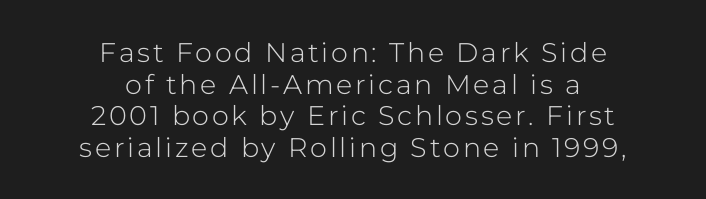
Q: Is the text bold? A: No.
Q: Is the text italic (slanted)? A: No, it is upright.
Q: Is the text underlined? A: No.
Q: How is the paragraph aligned? A: Centered.
